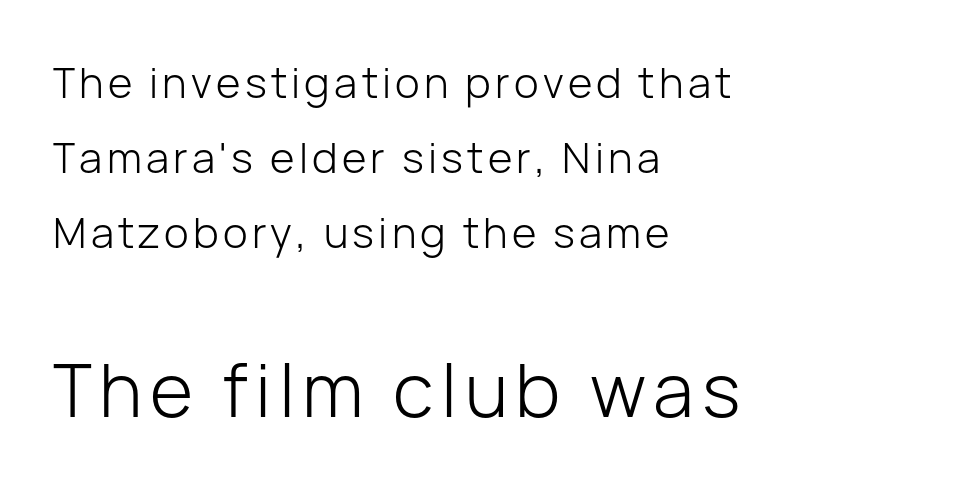
The image shows 74 px light sans-serif type, upright; set left-aligned, line spacing 1.79x, not underlined; the second (bottom) block is 1.76x larger; low stroke contrast and a medium x-height.
